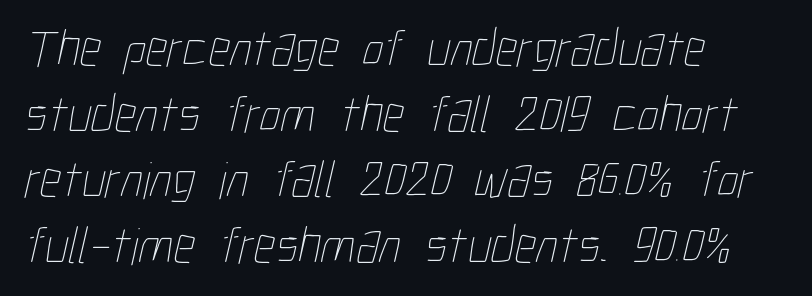
Here the glyphs are tracked normally, forming tight word shapes. Stems here are at most as thick as an everyday book face. Decoration check: the copy has no underline. The lines are quadded left.
